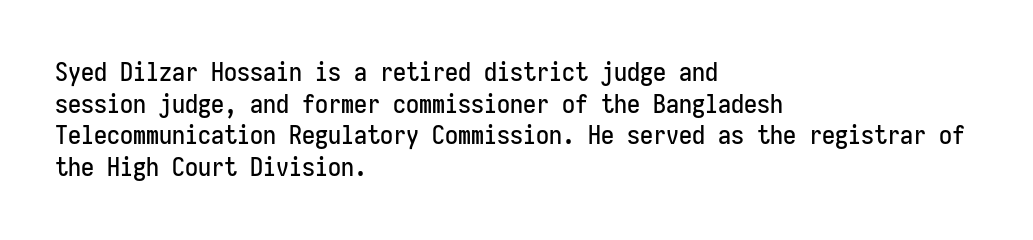
{"italic": "no", "underline": "no", "align": "left", "line_spacing_ratio": 1.22, "letter_spacing": "normal", "letter_spacing_em": 0.0, "glyph_px": 26}
